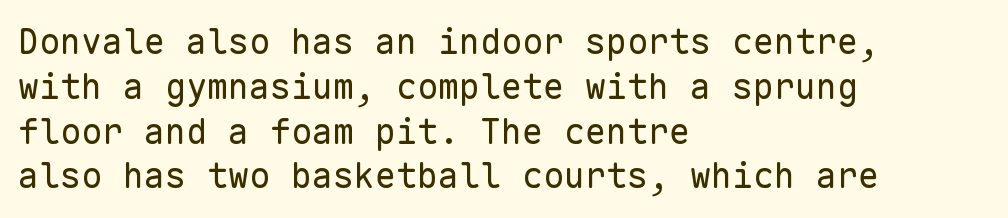
{"serif": "no", "italic": "no", "bold": "no", "weight": "regular", "width": "normal", "stroke_contrast": "low", "x_height": "medium", "monospaced": "yes", "underline": "no", "align": "left", "line_spacing": "normal", "line_spacing_ratio": 1.28, "letter_spacing": "normal", "letter_spacing_em": 0.0, "glyph_px": 35}
